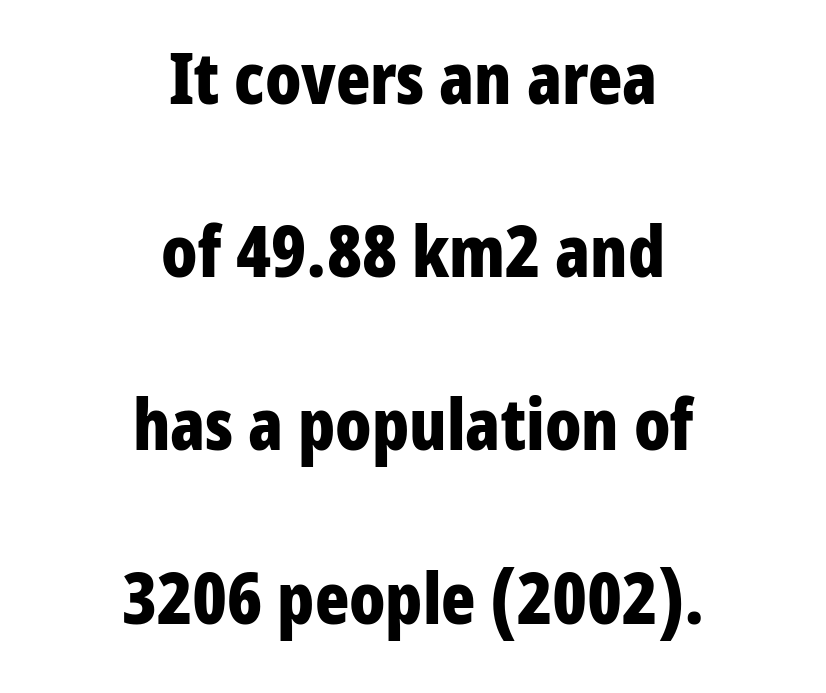
The image shows 71 px bold, condensed sans-serif type, upright; set centered, loose line spacing (2.44x), normal letter spacing, not underlined; low stroke contrast and a medium x-height.
